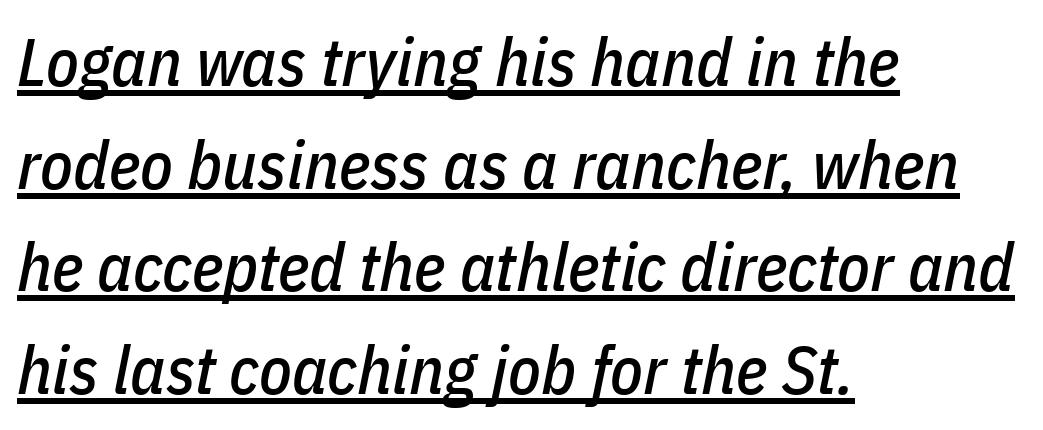
The image shows 67 px condensed type, italic (leaning right); set left-aligned, normal line spacing (1.53x), normal letter spacing, underlined; low stroke contrast and a medium x-height.
